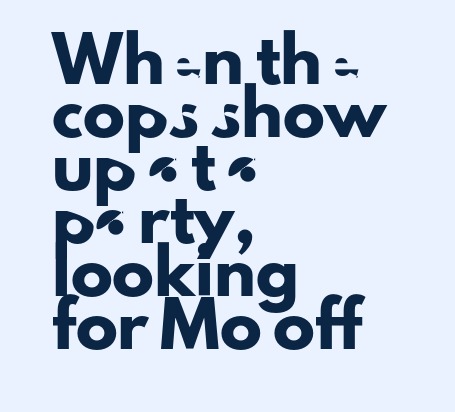
Q: Is the text italic (slanted)? A: No, it is upright.
Q: Is the typeface a serif or a sans-serif typeface? A: Sans-serif.
Q: Is the text underlined? A: No.
Q: How is the paragraph aligned? A: Left-aligned.
Q: Is the spacing between letters normal or unusually wide? A: Normal.
Q: Is the spacing between lines tight, normal or loose? A: Normal.
Q: Width (condensed, normal, or wide)? A: Normal.
Q: Stroke contrast? A: Low.
Q: x-height? A: Small.
Q: Monospaced? A: No.
